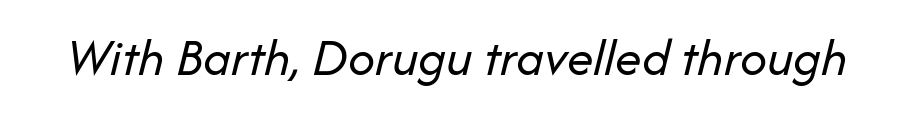
{"italic": "yes", "lean": "right", "slant_degrees": 14, "bold": "no", "weight": "regular", "width": "normal", "stroke_contrast": "low", "x_height": "medium", "monospaced": "no", "underline": "no", "letter_spacing": "normal", "letter_spacing_em": 0.0, "glyph_px": 53}
